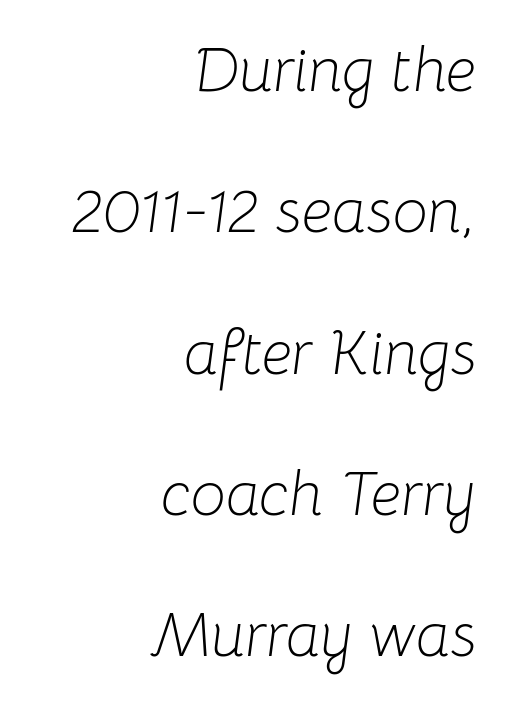
{"italic": "yes", "lean": "right", "slant_degrees": 8, "bold": "no", "weight": "light", "width": "normal", "stroke_contrast": "low", "x_height": "medium", "monospaced": "no", "underline": "no", "align": "right", "line_spacing": "loose", "line_spacing_ratio": 2.28, "letter_spacing": "normal", "letter_spacing_em": 0.0, "glyph_px": 62}
